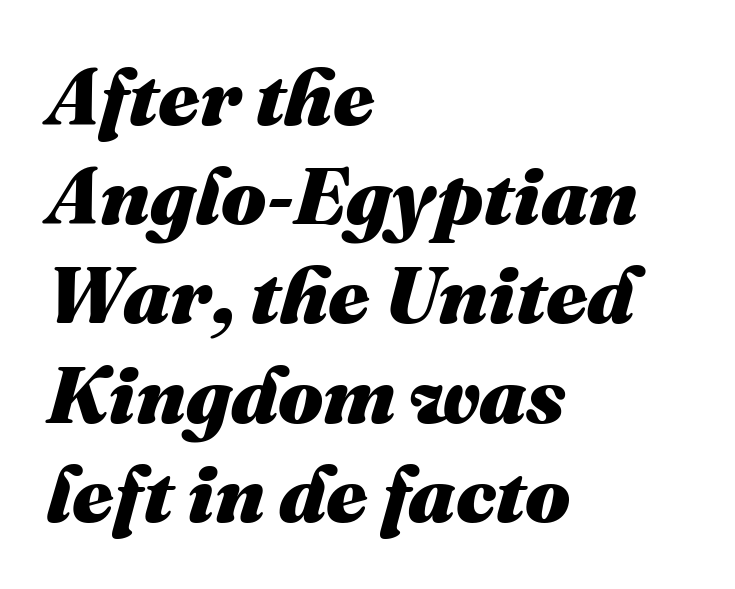
The image shows 80 px heavy type, italic (leaning right); set left-aligned, line spacing 1.24x, normal letter spacing, not underlined; medium stroke contrast and a medium x-height.
